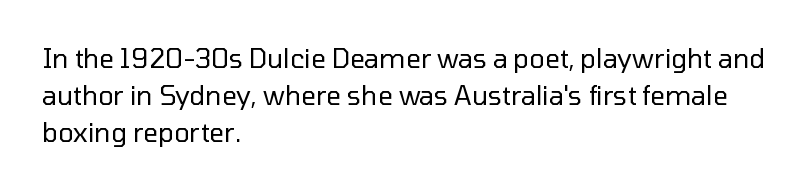
Q: Is the text bold? A: No.
Q: Is the text italic (slanted)? A: No, it is upright.
Q: Is the text underlined? A: No.
Q: How is the paragraph aligned? A: Left-aligned.
Q: Is the spacing between letters normal or unusually wide? A: Normal.
Q: Is the spacing between lines tight, normal or loose? A: Normal.
